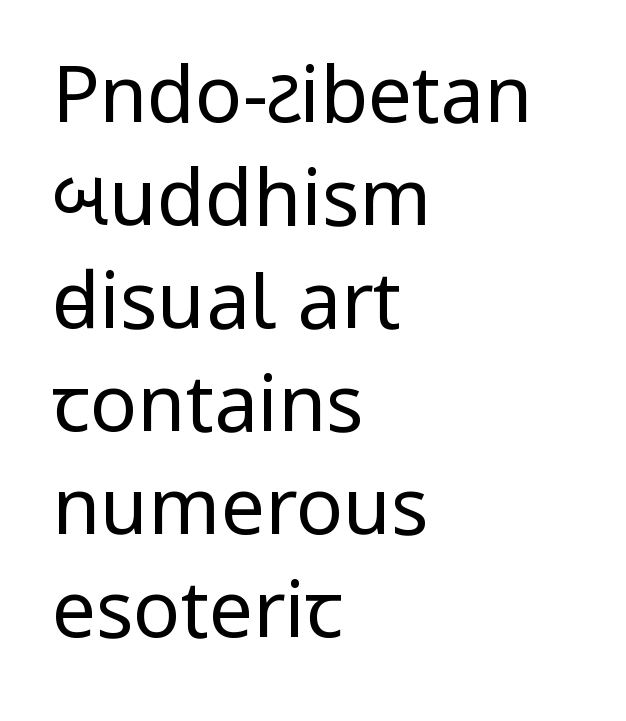
Q: Is the text bold? A: No.
Q: Is the text italic (slanted)? A: No, it is upright.
Q: Is the typeface a serif or a sans-serif typeface? A: Sans-serif.
Q: Is the text underlined? A: No.
Q: How is the paragraph aligned? A: Left-aligned.
Q: Is the spacing between letters normal or unusually wide? A: Normal.
Q: Is the spacing between lines tight, normal or loose? A: Normal.
Q: Width (condensed, normal, or wide)? A: Condensed.
Q: Stroke contrast? A: Low.
Q: x-height? A: Large.
Q: Monospaced? A: No.
